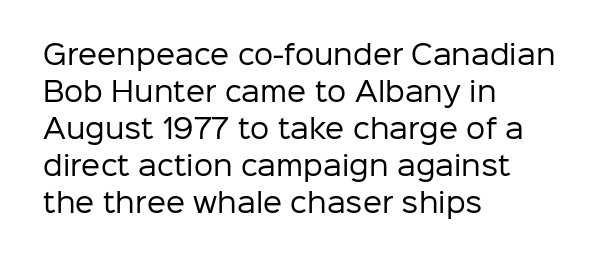
Reading down the block, your eye returns to a fixed left position each line. Tall strokes in this sample are plumb rather than angled. The rendering uses a moderate line-height, typical for paragraphs. This is not heavy type; no bold has been used. Any mark beneath the type? The region is blank. Each word holds together tightly as a unit, with standard inter-letter gaps.
